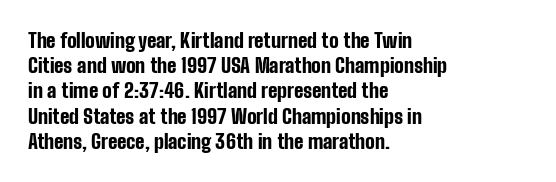
The space directly below the letters is spotless. This rendering uses left alignment, leaving the right contour irregular. The typography opts for an upright posture over an oblique one. Each word holds together tightly as a unit, with standard inter-letter gaps. Pretty heavy lettering here — definitely bold.
